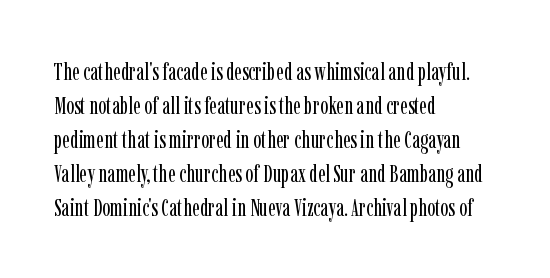
{"italic": "no", "bold": "no", "underline": "no", "align": "left", "line_spacing": "normal", "line_spacing_ratio": 1.42, "letter_spacing": "normal", "letter_spacing_em": 0.0, "glyph_px": 24}
